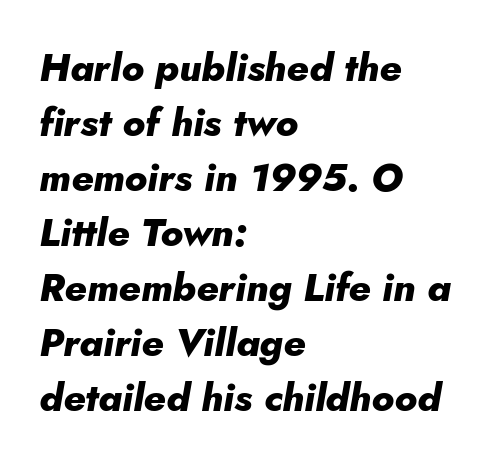
Q: Is the text bold? A: Yes.
Q: Is the text italic (slanted)? A: Yes, it leans right by about 5 degrees.
Q: Is the text underlined? A: No.
Q: How is the paragraph aligned? A: Left-aligned.
Q: Is the spacing between letters normal or unusually wide? A: Normal.
Q: Is the spacing between lines tight, normal or loose? A: Normal.
Q: Width (condensed, normal, or wide)? A: Normal.
Q: Stroke contrast? A: Low.
Q: x-height? A: Small.
Q: Monospaced? A: No.
